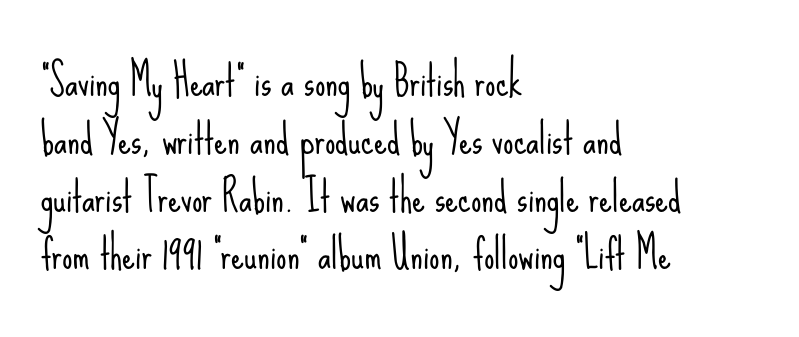
Q: Is the text bold? A: No.
Q: Is the text italic (slanted)? A: No, it is upright.
Q: Is the typeface a serif or a sans-serif typeface? A: Sans-serif.
Q: Is the text underlined? A: No.
Q: How is the paragraph aligned? A: Left-aligned.
Q: Is the spacing between letters normal or unusually wide? A: Normal.
Q: Is the spacing between lines tight, normal or loose? A: Normal.
Q: Width (condensed, normal, or wide)? A: Condensed.
Q: Stroke contrast? A: Low.
Q: x-height? A: Small.
Q: Monospaced? A: No.
